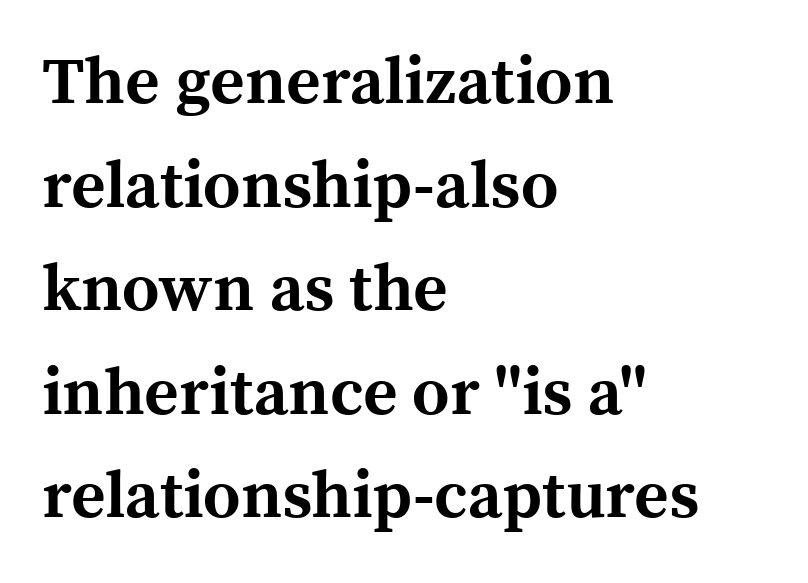
{"serif": "yes", "italic": "no", "bold": "yes", "weight": "bold", "width": "normal", "x_height": "medium", "monospaced": "no", "underline": "no", "align": "left", "line_spacing": "normal", "line_spacing_ratio": 1.57, "letter_spacing": "normal", "letter_spacing_em": 0.0, "glyph_px": 66}
